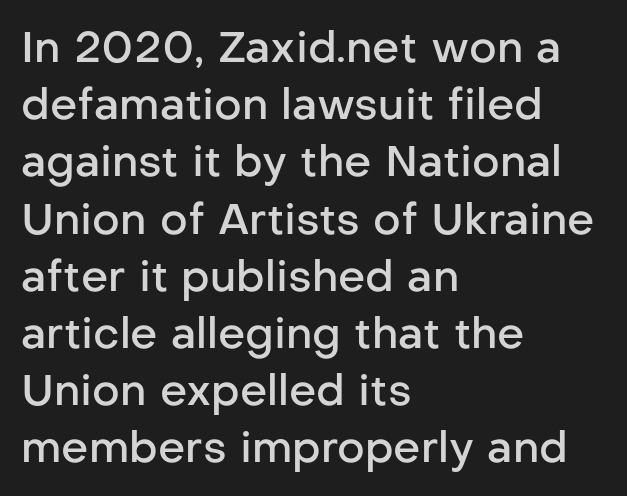
The image shows 43 px semibold sans-serif type, upright; set left-aligned, normal line spacing (1.33x), normal letter spacing, not underlined; low stroke contrast and a medium x-height.
